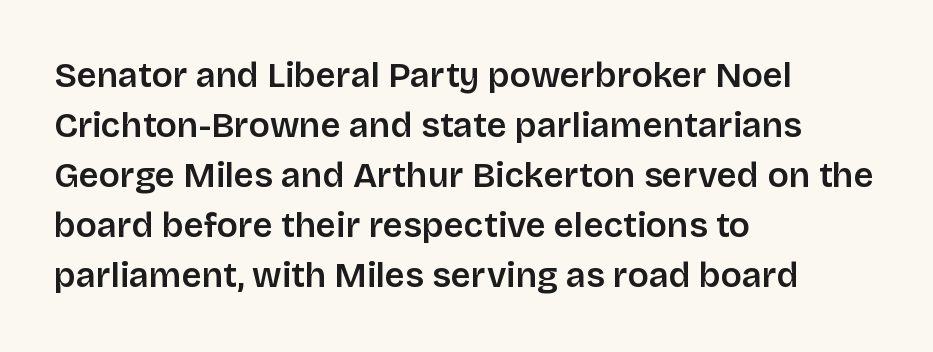
{"serif": "no", "italic": "no", "width": "normal", "stroke_contrast": "low", "x_height": "large", "monospaced": "no", "underline": "no", "align": "left", "line_spacing": "normal", "line_spacing_ratio": 1.43, "letter_spacing": "normal", "letter_spacing_em": 0.0, "glyph_px": 35}
